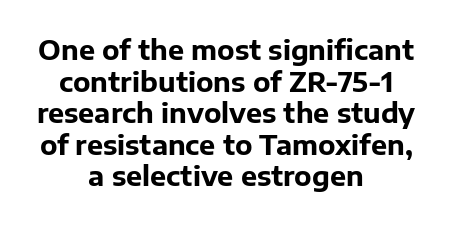
The image shows 27 px bold type, upright; set centered, line spacing 1.17x, normal letter spacing, not underlined.
